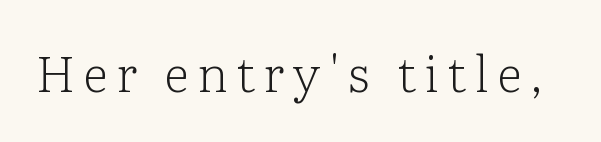
The image shows 50 px light serif type, upright; set not underlined; low stroke contrast and a medium x-height.
